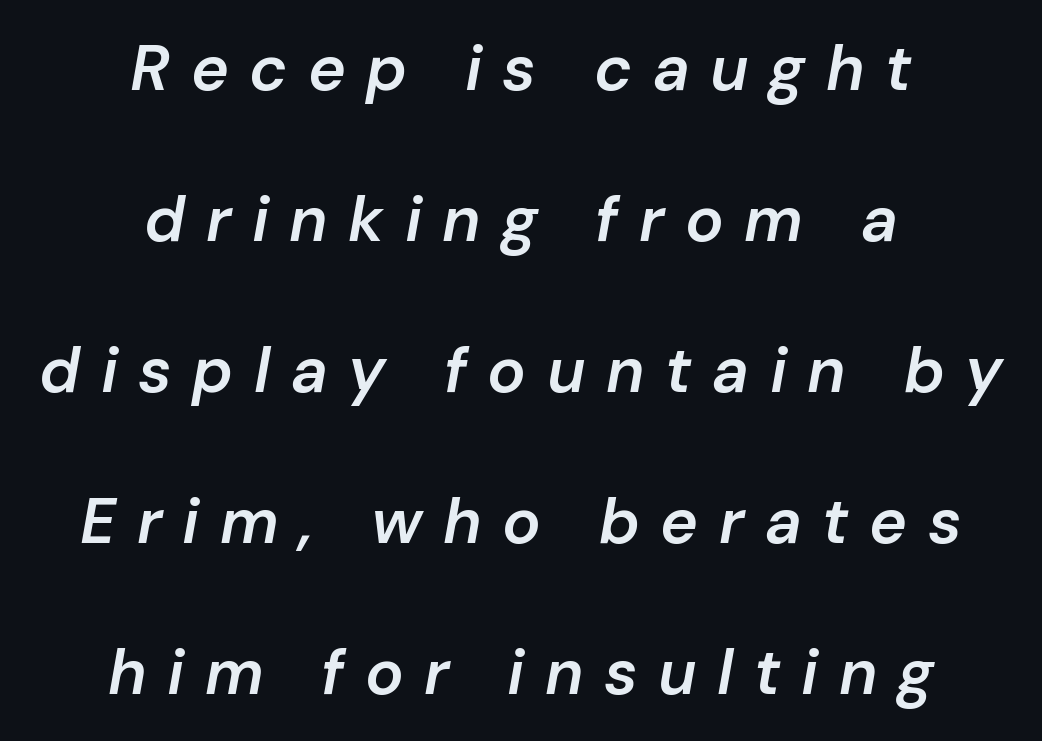
The image shows 64 px semibold type, italic (leaning right); set centered, loose line spacing (2.36x), unusually wide letter spacing (+0.32 em), not underlined; low stroke contrast and a medium x-height.
